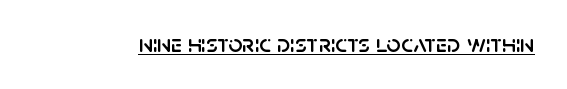
You can tell it's not italic because the verticals are truly vertical. Honestly, the letter spacing is just normal — you wouldn't notice it. Students, observe the line beneath the letters — that is underlining.
